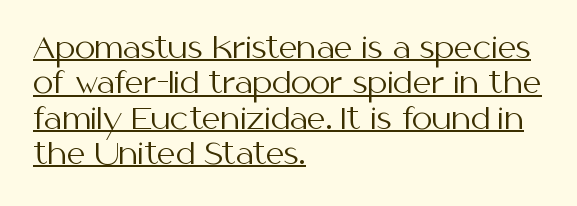
The image shows 29 px regular-weight sans-serif type, upright; set left-aligned, line spacing 1.22x, normal letter spacing, underlined; medium stroke contrast and a medium x-height.
